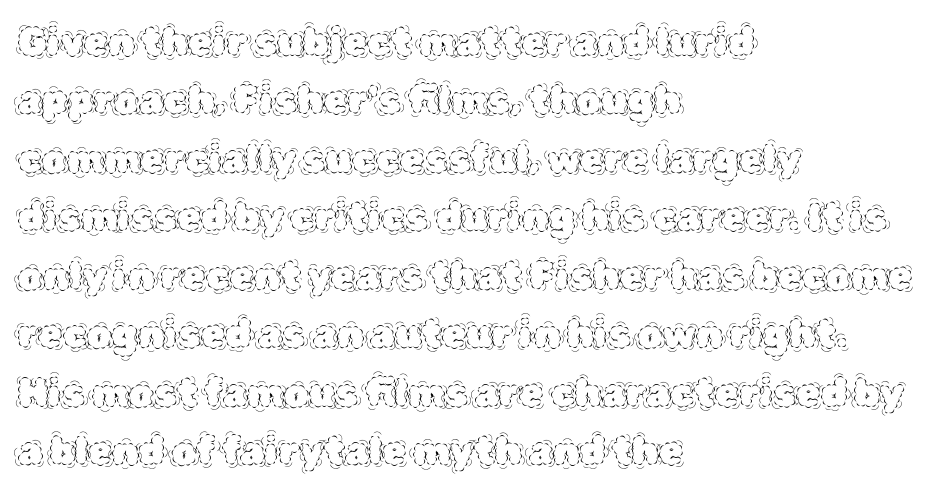
The image shows 39 px thin type, upright; set left-aligned, normal line spacing (1.5x), normal letter spacing, not underlined; a large x-height.
